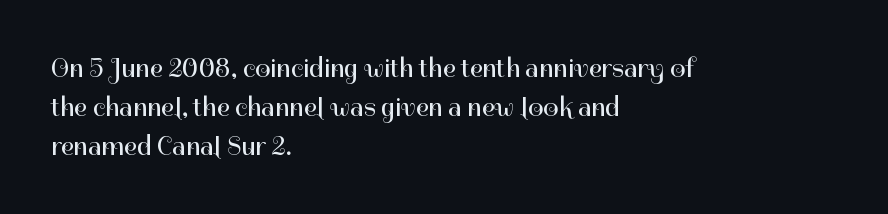
Q: Is the text bold? A: No.
Q: Is the text italic (slanted)? A: No, it is upright.
Q: Is the text underlined? A: No.
Q: How is the paragraph aligned? A: Left-aligned.
Q: Is the spacing between letters normal or unusually wide? A: Normal.
Q: Is the spacing between lines tight, normal or loose? A: Normal.
